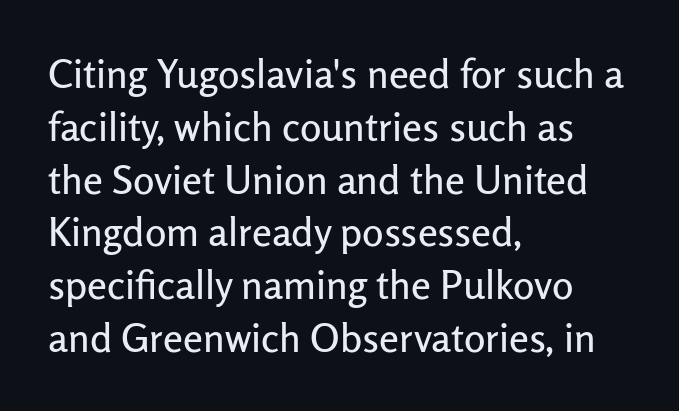
Q: Is the text italic (slanted)? A: No, it is upright.
Q: Is the typeface a serif or a sans-serif typeface? A: Sans-serif.
Q: Is the text underlined? A: No.
Q: How is the paragraph aligned? A: Left-aligned.
Q: Is the spacing between letters normal or unusually wide? A: Normal.
Q: Is the spacing between lines tight, normal or loose? A: Normal.
Q: Width (condensed, normal, or wide)? A: Normal.
Q: Stroke contrast? A: Low.
Q: x-height? A: Medium.
Q: Monospaced? A: No.
